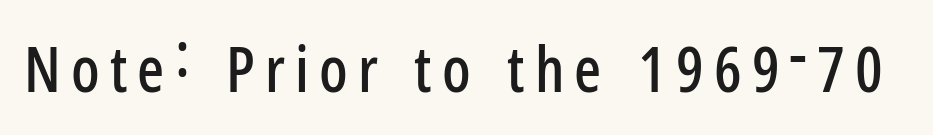
{"serif": "no", "italic": "no", "width": "condensed", "stroke_contrast": "low", "x_height": "medium", "monospaced": "no", "underline": "no", "glyph_px": 63}
